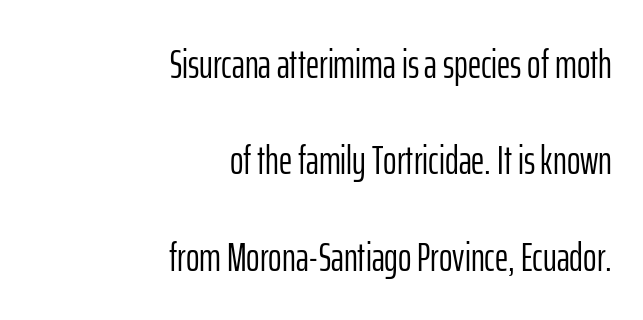
Q: Is the text bold? A: No.
Q: Is the text italic (slanted)? A: No, it is upright.
Q: Is the typeface a serif or a sans-serif typeface? A: Sans-serif.
Q: Is the text underlined? A: No.
Q: How is the paragraph aligned? A: Right-aligned.
Q: Is the spacing between letters normal or unusually wide? A: Normal.
Q: Is the spacing between lines tight, normal or loose? A: Loose.
Q: Width (condensed, normal, or wide)? A: Condensed.
Q: Stroke contrast? A: Low.
Q: x-height? A: Medium.
Q: Monospaced? A: No.
